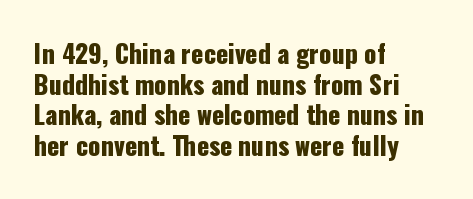
Which margin do the lines hug? The left one — the right edge is uneven. Bare-footed words on every line. Here the glyphs are tracked normally, forming tight word shapes. Does the lettering tilt? It doesn't — this is upright.
